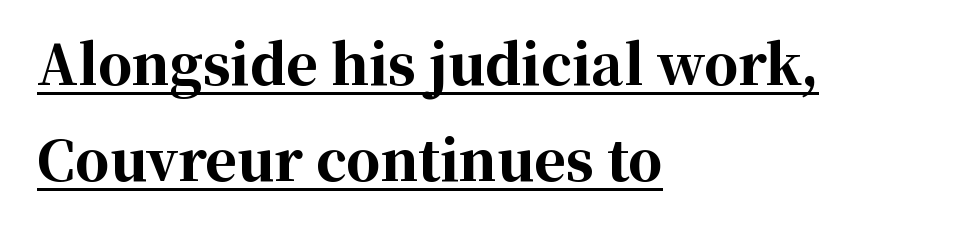
A typesetter would call this proportional, since set widths differ per character. The line texture is even and compact thanks to regular tracking. Layout note: lines flush left. The characters look thick and weighty, a clear bold. Like a heading marked for emphasis, these lines bear an underscore. Characters remain perfectly vertical along every line.
